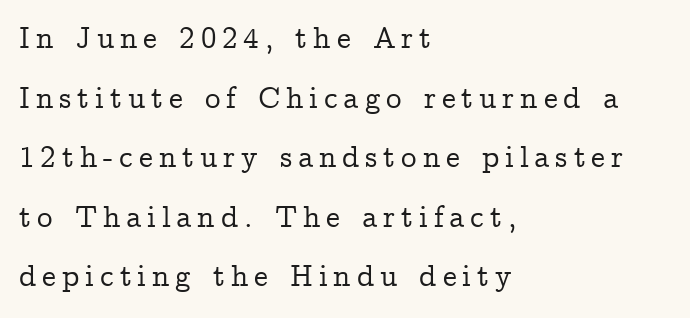
The image shows 31 px serif type, upright; set left-aligned, loose line spacing (1.92x), not underlined; low stroke contrast and a medium x-height.
